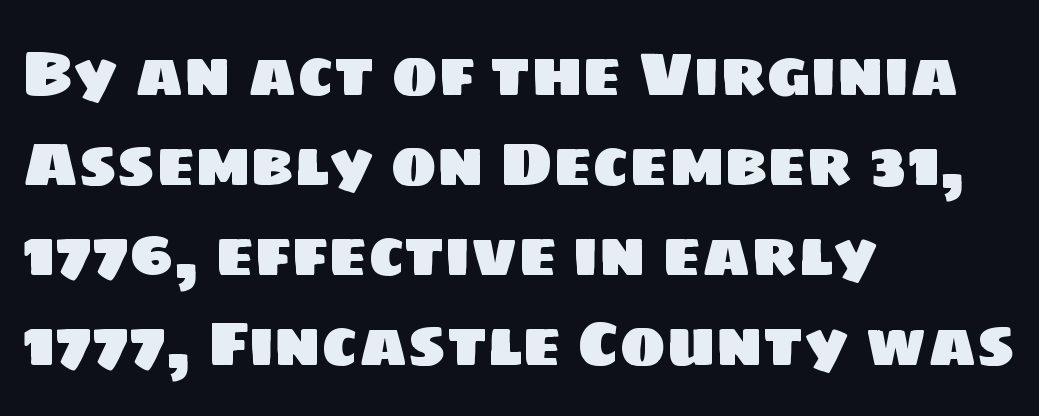
The image shows 62 px sans-serif type; set left-aligned, normal line spacing (1.45x), normal letter spacing, not underlined; low stroke contrast and a large x-height.
